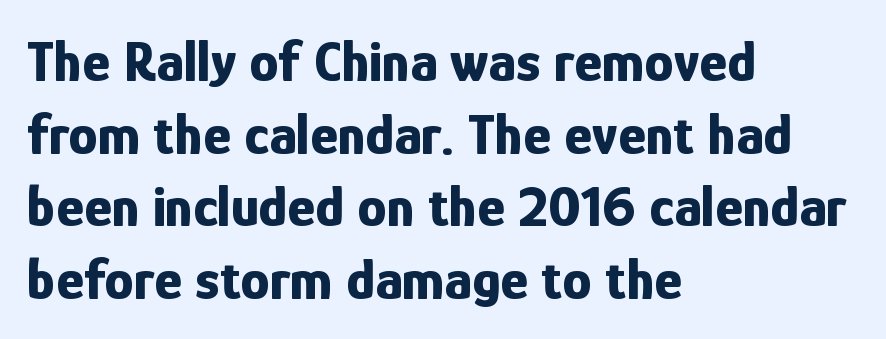
{"serif": "no", "italic": "no", "bold": "yes", "weight": "bold", "width": "condensed", "stroke_contrast": "low", "x_height": "medium", "monospaced": "no", "underline": "no", "align": "left", "line_spacing_ratio": 1.23, "letter_spacing": "normal", "letter_spacing_em": 0.0, "glyph_px": 59}
